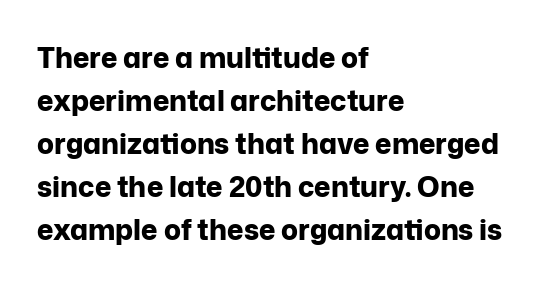
Each new line begins a customary step beneath the previous one. The rendering uses natural spacing where letterforms have individual widths. The axis of the letterforms is exactly vertical. The letters are bold, with thick, heavy strokes.
